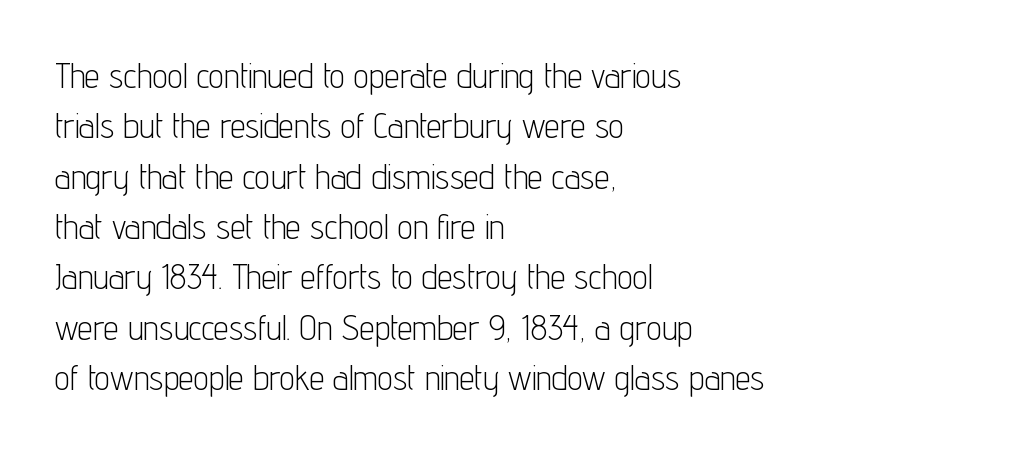
{"serif": "no", "italic": "no", "bold": "no", "weight": "light", "width": "condensed", "stroke_contrast": "low", "x_height": "medium", "monospaced": "no", "underline": "no", "align": "left", "line_spacing": "normal", "line_spacing_ratio": 1.48, "letter_spacing": "normal", "letter_spacing_em": 0.0, "glyph_px": 34}
